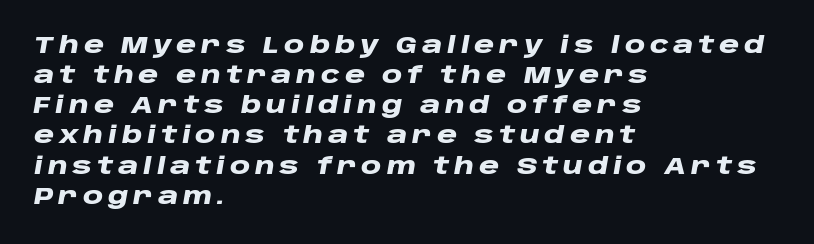
Q: Is the text bold? A: Yes.
Q: Is the text italic (slanted)? A: Yes, it leans right by about 10 degrees.
Q: Is the text underlined? A: No.
Q: How is the paragraph aligned? A: Left-aligned.
Q: Is the spacing between letters normal or unusually wide? A: Unusually wide.
Q: Is the spacing between lines tight, normal or loose? A: Normal.
